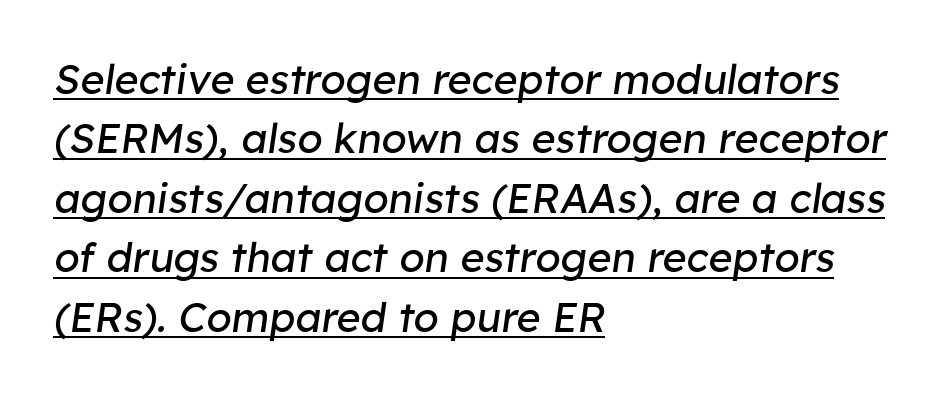
The image shows 41 px regular-weight type, italic (leaning right); set left-aligned, normal line spacing (1.45x), normal letter spacing, underlined; low stroke contrast and a medium x-height.
